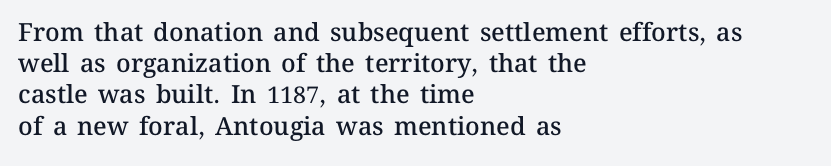
The image shows 25 px text type, upright; set left-aligned, normal line spacing (1.25x), normal letter spacing, not underlined.
